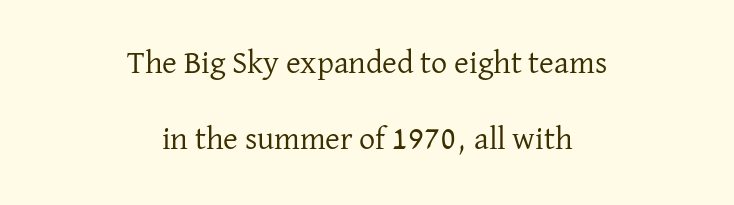
The image shows 32 px regular-weight serif type, upright; set centered, loose line spacing (2.37x), normal letter spacing, not underlined; low stroke contrast and a medium x-height.
